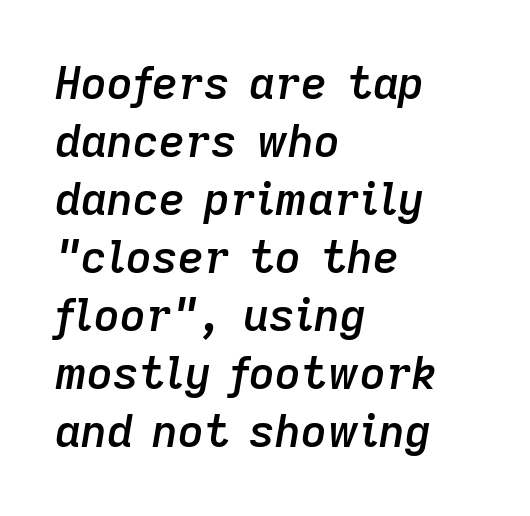
The image shows 45 px semibold type, italic (leaning right); set left-aligned, normal line spacing (1.29x), normal letter spacing, not underlined; low stroke contrast and a medium x-height.
